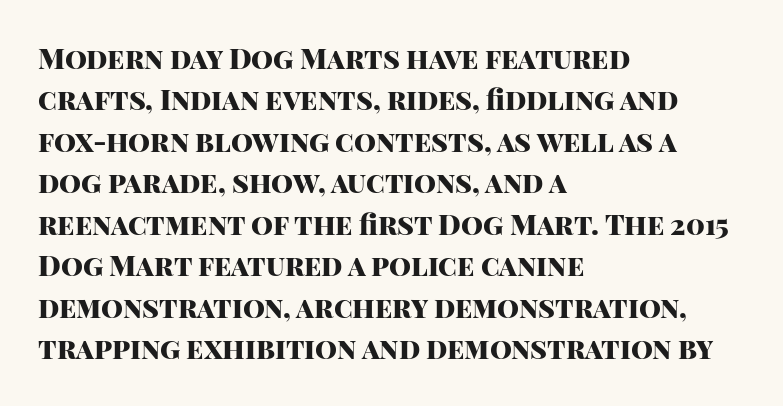
Baseline-to-baseline distance is the conventional proportion of letter height. Notice how thick the strokes are: this is what a full bold looks like. Glance below the letters and you will spot only blank space. The text block is weighted toward the left margin, trailing off unevenly rightward.
